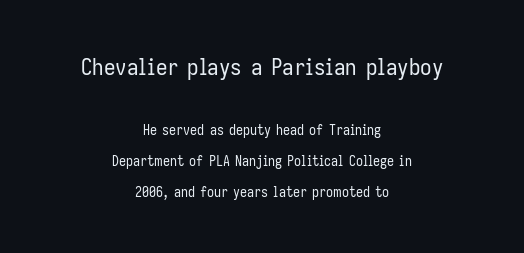
{"italic": "no", "bold": "no", "underline": "no", "align": "center", "line_spacing": "loose", "line_spacing_ratio": 2.2, "letter_spacing": "normal", "letter_spacing_em": 0.0, "larger_block": "first", "size_ratio": 1.64, "glyph_px": 23}
